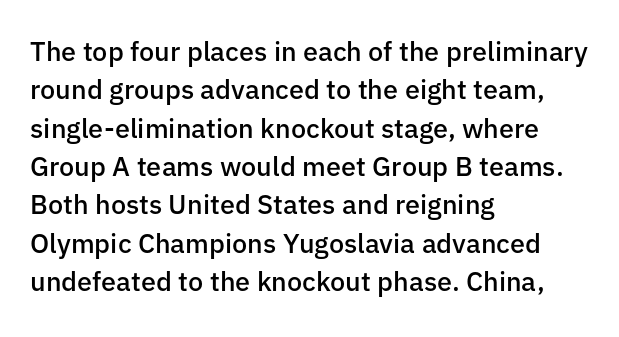
The image shows 27 px text type, upright; set left-aligned, normal line spacing (1.42x), normal letter spacing, not underlined.
